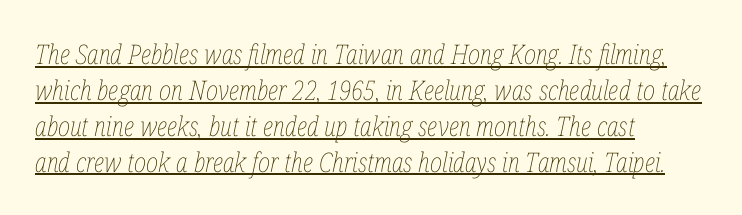
{"italic": "yes", "lean": "right", "slant_degrees": 12, "bold": "no", "underline": "yes", "align": "left", "line_spacing": "normal", "line_spacing_ratio": 1.33, "letter_spacing": "normal", "letter_spacing_em": 0.0, "glyph_px": 27}
